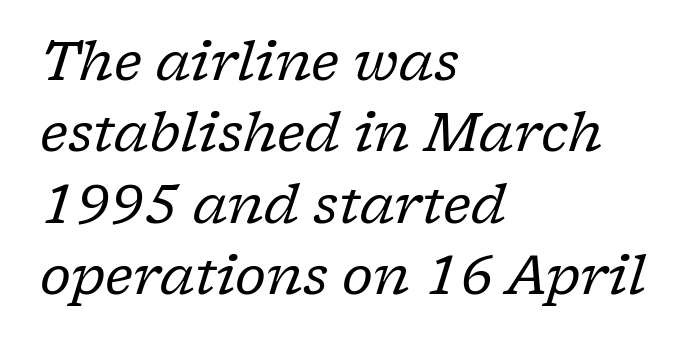
The image shows 54 px regular-weight serif type, italic (leaning right); set left-aligned, normal line spacing (1.32x), normal letter spacing, not underlined; low stroke contrast and a medium x-height.
